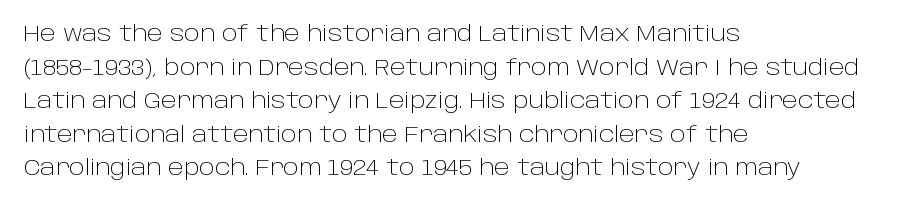
{"italic": "no", "bold": "no", "underline": "no", "align": "left", "line_spacing": "normal", "line_spacing_ratio": 1.6, "letter_spacing": "normal", "letter_spacing_em": 0.0, "glyph_px": 21}
